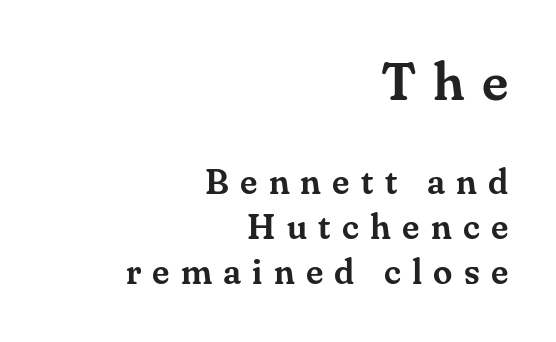
The image shows 53 px serif type, upright; set right-aligned, normal line spacing (1.29x), unusually wide letter spacing (+0.32 em), not underlined; the first (top) block is 1.51x larger; medium stroke contrast and a small x-height.
